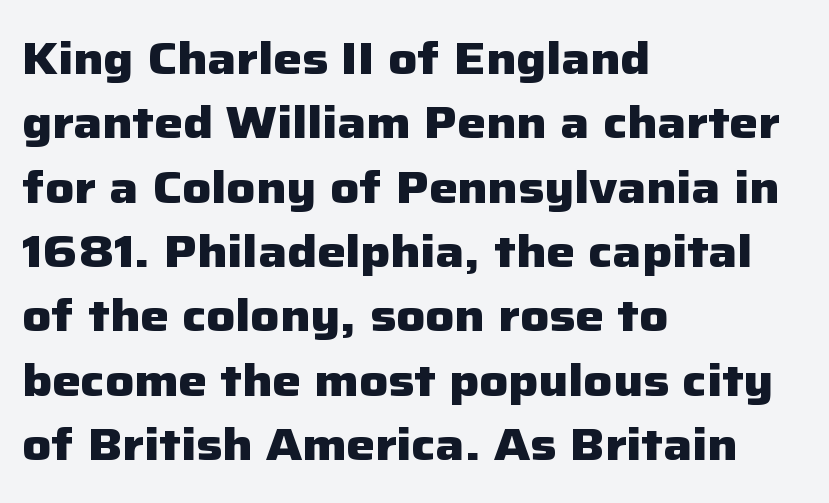
Grotesque or geometric, the face here clearly has no serifs. The face used here is proportionally spaced, like ordinary book or web type. This rendering features lettering with no underline. The axis of the letterforms is exactly vertical.
